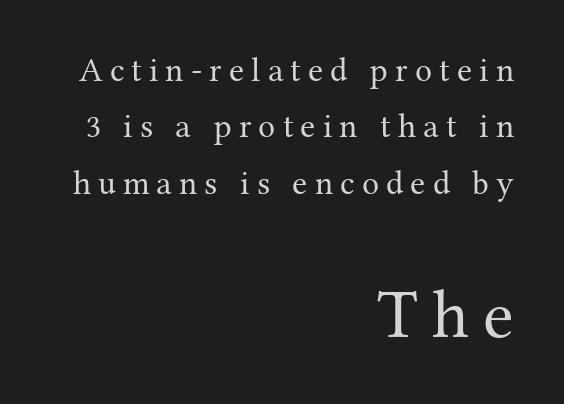
{"serif": "yes", "italic": "no", "bold": "no", "weight": "regular", "width": "normal", "stroke_contrast": "medium", "x_height": "medium", "monospaced": "no", "underline": "no", "align": "right", "line_spacing": "normal", "line_spacing_ratio": 1.66, "letter_spacing": "wide", "letter_spacing_em": 0.21, "larger_block": "second", "size_ratio": 2.03, "glyph_px": 69}
